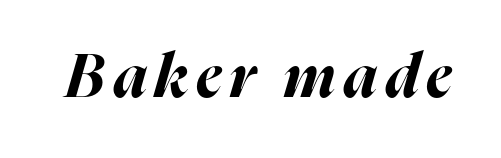
The image shows 60 px bold type, italic (leaning right); set not underlined; high stroke contrast and a medium x-height.
